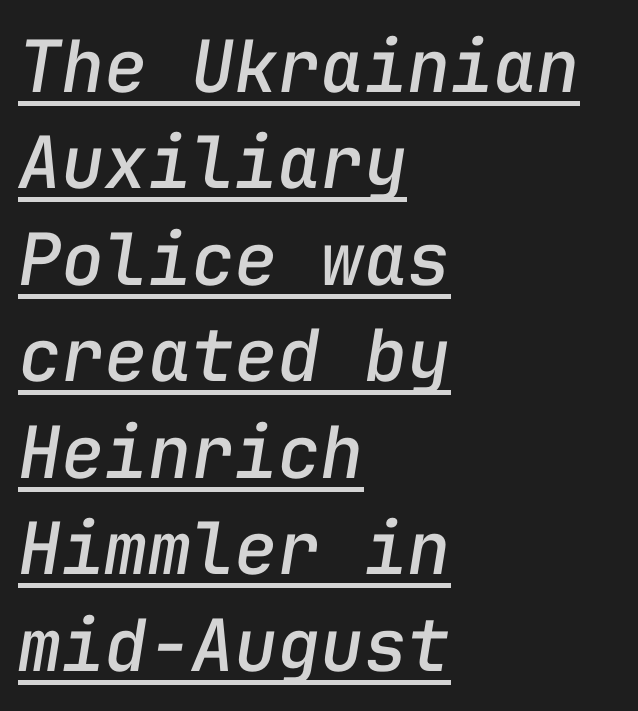
Spacing between characters is what you'd get straight out of the box. A baseline rule has been typeset under these characters. You could count columns in this text — the font is strictly monospaced. The font's italic variant was chosen for this text. Students, observe: this is what conventionally led text looks like.
